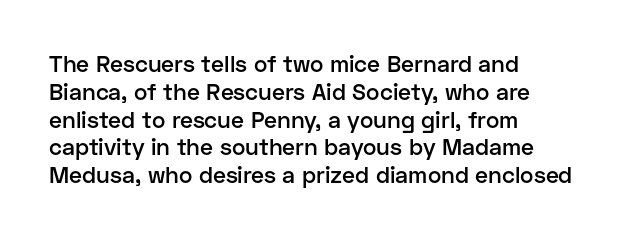
The letters stand straight up with perfectly vertical stems. Standard letterfit; no display-style spreading of the glyphs. Leftover space on each line is placed entirely after the last word. Look at the stroke-to-counter ratio: somewhat heavy, a semibold. Beneath every word, the page is bare.
